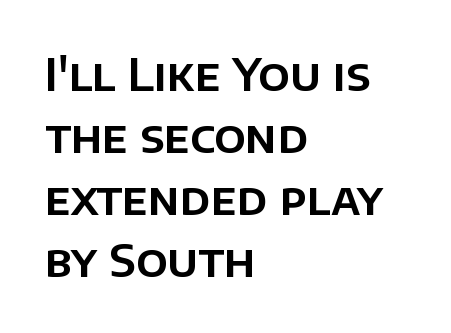
The image shows 44 px sans-serif type, upright; set left-aligned, normal line spacing (1.41x), normal letter spacing, not underlined; low stroke contrast and a large x-height.
